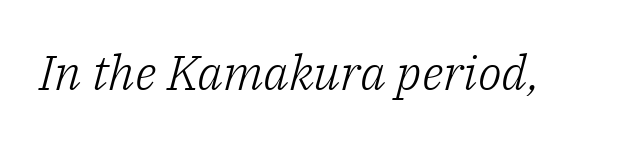
The font is comparable to plain body text, perhaps lighter. The typography opts for an oblique posture over an upright one. This is serif lettering, the kind often seen in printed books. Between one letter and the next there's only the usual sliver of space. Varying glyph widths throughout — classic text-font behaviour.
